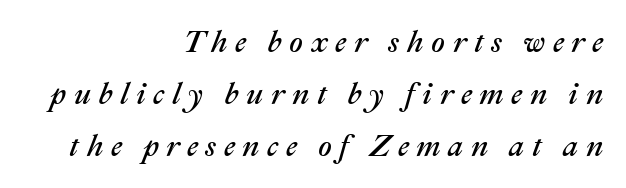
{"italic": "yes", "lean": "right", "slant_degrees": 22, "width": "normal", "stroke_contrast": "medium", "x_height": "medium", "monospaced": "no", "underline": "no", "align": "right", "line_spacing_ratio": 1.73, "letter_spacing": "wide", "letter_spacing_em": 0.25, "glyph_px": 30}
